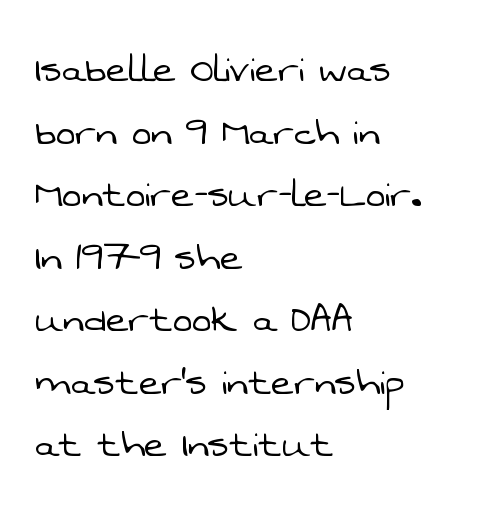
Glyph-to-glyph distance matches everyday printed text. This sample has the flowing, uneven cadence of proportional lettering. The foot of each line stays bare and open. Vertical stems look standard width or narrower in stroke. The typesetter chose a ragged-right arrangement here.
